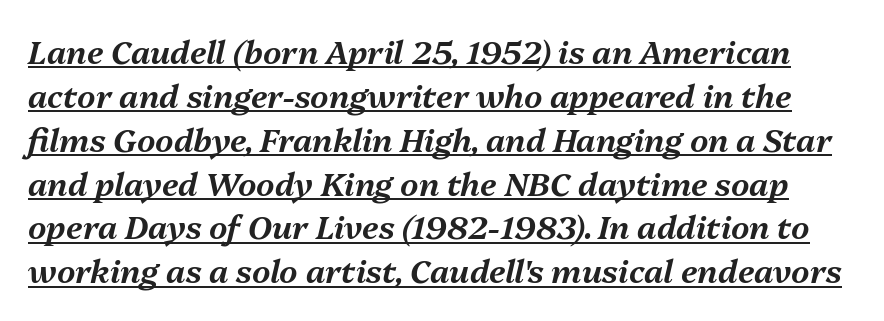
Q: Is the text italic (slanted)? A: Yes, it leans right by about 13 degrees.
Q: Is the text underlined? A: Yes.
Q: Is the spacing between letters normal or unusually wide? A: Normal.
Q: Is the spacing between lines tight, normal or loose? A: Normal.
Q: Width (condensed, normal, or wide)? A: Normal.
Q: Stroke contrast? A: Medium.
Q: x-height? A: Medium.
Q: Monospaced? A: No.
